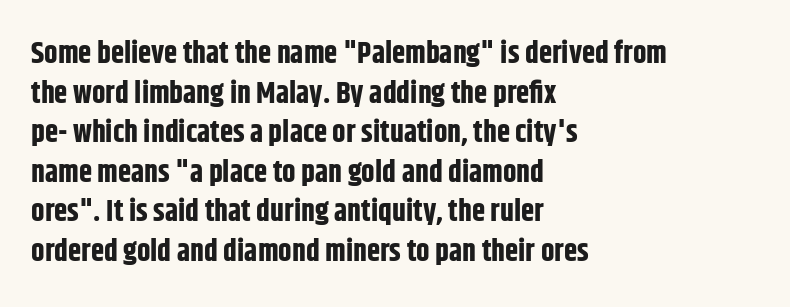
The image shows 30 px bold, condensed sans-serif type, upright; set left-aligned, normal line spacing (1.32x), normal letter spacing, not underlined; low stroke contrast and a large x-height.
